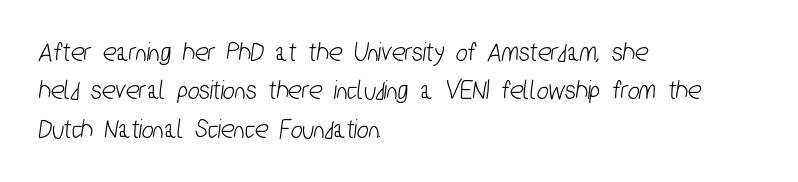
No extra tracking has been applied to these lines. Notice how descenders clear the ascenders below comfortably — that's standard leading. The foot of each line stays bare and open. Grotesque or geometric, the face here clearly has no serifs.
